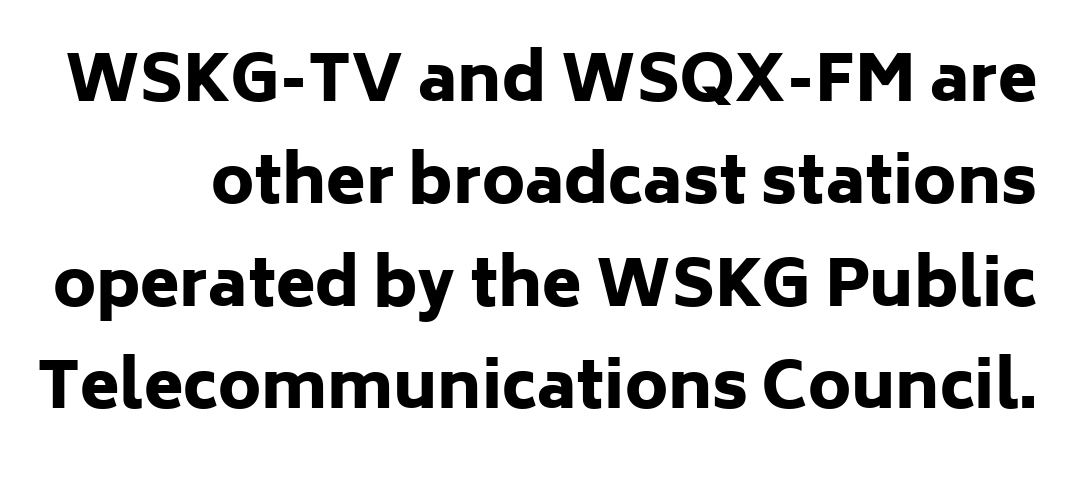
{"serif": "no", "italic": "no", "bold": "yes", "weight": "heavy", "width": "normal", "stroke_contrast": "low", "x_height": "medium", "monospaced": "no", "underline": "no", "line_spacing": "normal", "line_spacing_ratio": 1.6, "letter_spacing": "normal", "letter_spacing_em": 0.0, "glyph_px": 64}
